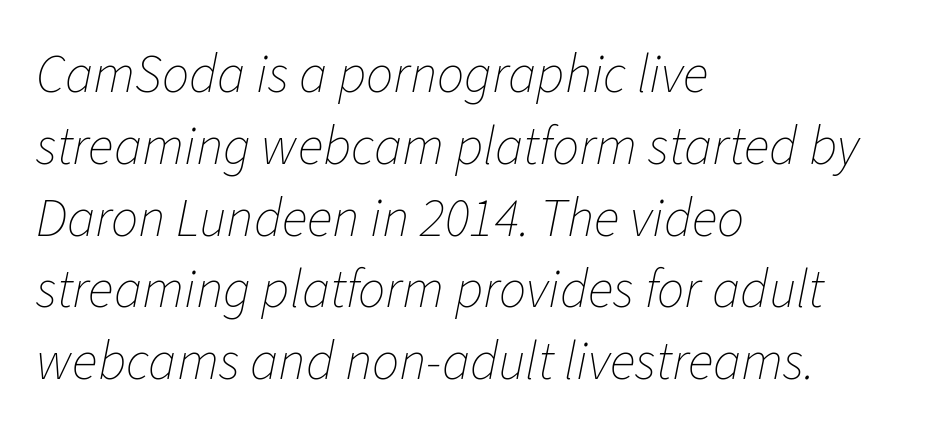
Q: Is the text bold? A: No.
Q: Is the text italic (slanted)? A: Yes, it leans right by about 11 degrees.
Q: Is the text underlined? A: No.
Q: How is the paragraph aligned? A: Left-aligned.
Q: Is the spacing between letters normal or unusually wide? A: Normal.
Q: Is the spacing between lines tight, normal or loose? A: Normal.
Q: Width (condensed, normal, or wide)? A: Normal.
Q: Stroke contrast? A: Low.
Q: x-height? A: Medium.
Q: Monospaced? A: No.
